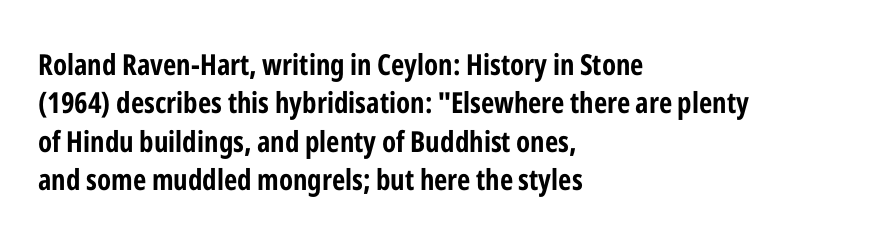
Horizontal bands of white between lines are of average thickness. The letters stand upright; this is a roman face. Unmarked baselines from the first word to the last. Is this a fixed-width face? No — the glyphs have proportional, varying widths. Does extra space separate the letters? No, they use regular spacing.
